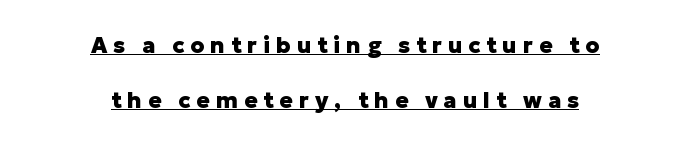
Bold? Absolutely — the strokes are thick and heavy. A rule runs beneath these lines of type. One-word summary of the alignment: center. In terms of posture, this sample is upright. Compared with typical body copy, the letter spacing here is much looser.
